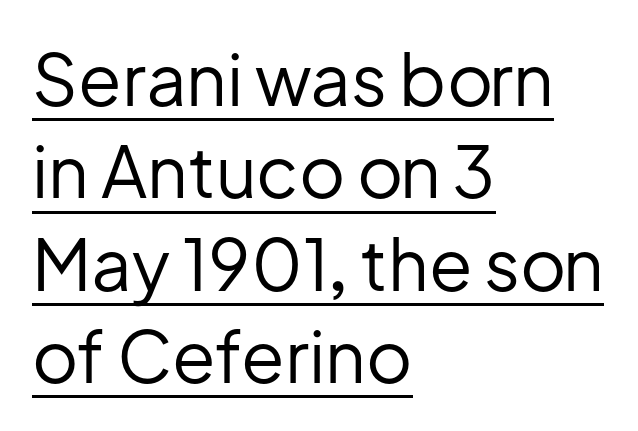
The image shows 71 px regular-weight sans-serif type, upright; set left-aligned, normal line spacing (1.3x), normal letter spacing, underlined; low stroke contrast and a medium x-height.
